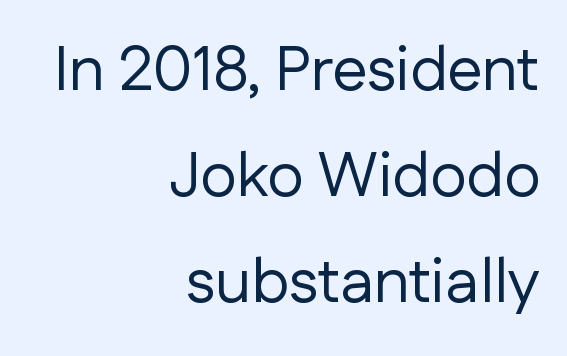
The image shows 63 px regular-weight sans-serif type, upright; set right-aligned, normal line spacing (1.68x), normal letter spacing, not underlined; low stroke contrast and a medium x-height.
